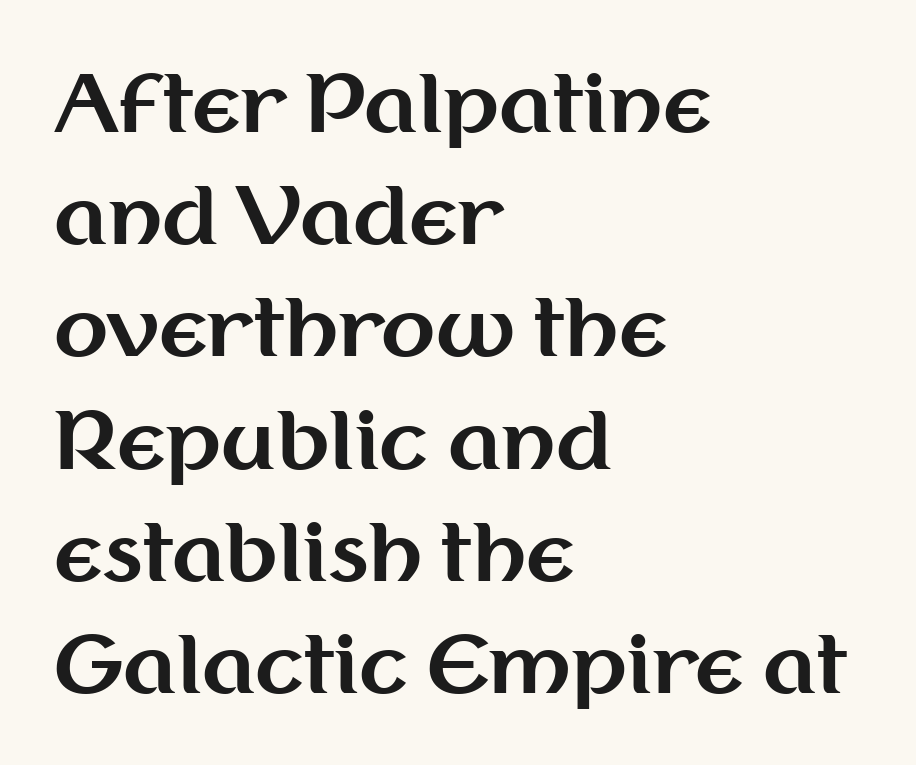
{"serif": "no", "italic": "no", "bold": "yes", "weight": "bold", "width": "normal", "stroke_contrast": "medium", "x_height": "medium", "monospaced": "no", "underline": "no", "align": "left", "line_spacing": "normal", "line_spacing_ratio": 1.42, "letter_spacing": "normal", "letter_spacing_em": 0.0, "glyph_px": 79}
